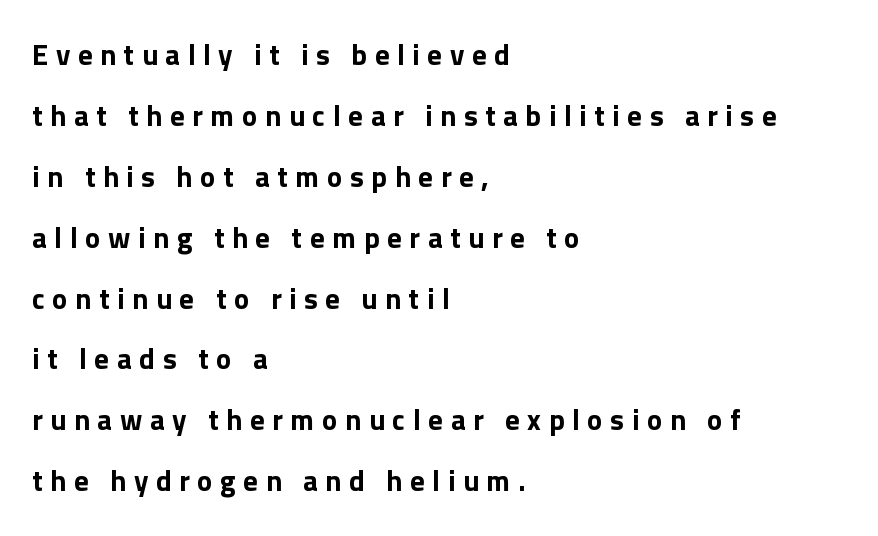
Short and long lines alike share a common starting point at left. Loosely led — the rows are spread out. Loose tracking; the words dissolve into strings of separated letters. The passage shown is typed in a proportional face where columns would drift.
